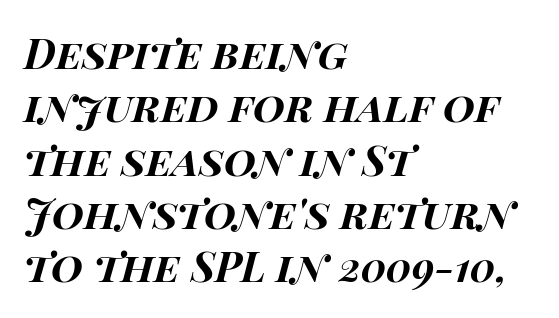
The paragraph has a hard left edge and a soft right edge. Varying glyph widths throughout — classic text-font behaviour. Regular leading. Each row of text sits above clean, open space. As a designer I'd log this as weight 700, bold. Compared with typical body copy, the letter spacing here is the same.
